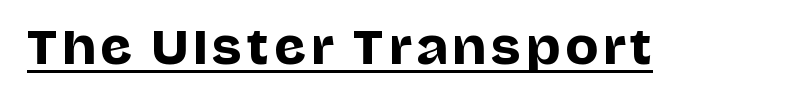
The image shows 44 px sans-serif type, upright; set underlined; low stroke contrast and a large x-height.
